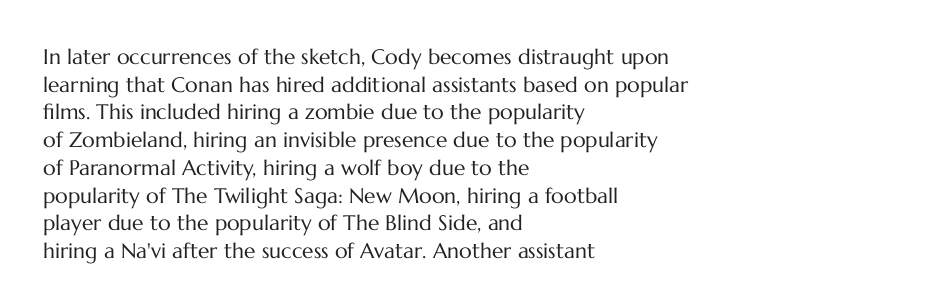
Q: Is the text bold? A: No.
Q: Is the text italic (slanted)? A: No, it is upright.
Q: Is the text underlined? A: No.
Q: How is the paragraph aligned? A: Left-aligned.
Q: Is the spacing between letters normal or unusually wide? A: Normal.
Q: Is the spacing between lines tight, normal or loose? A: Normal.
